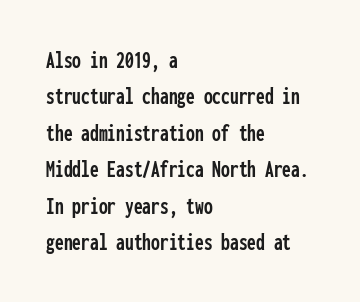
Q: Is the text italic (slanted)? A: No, it is upright.
Q: Is the text underlined? A: No.
Q: How is the paragraph aligned? A: Left-aligned.
Q: Is the spacing between letters normal or unusually wide? A: Normal.
Q: Is the spacing between lines tight, normal or loose? A: Normal.
